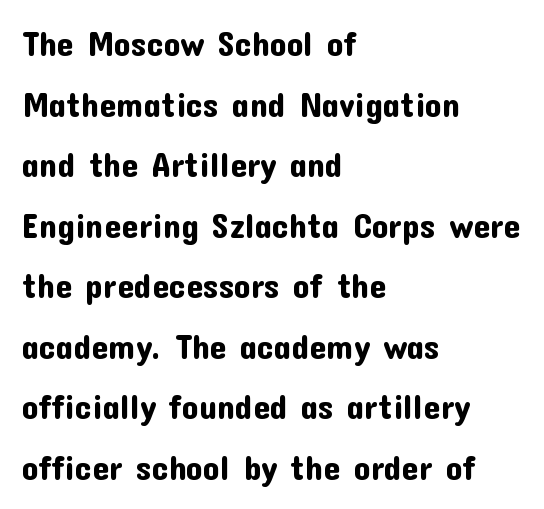
{"serif": "no", "italic": "no", "width": "normal", "stroke_contrast": "low", "x_height": "medium", "monospaced": "no", "underline": "no", "align": "left", "line_spacing_ratio": 1.78, "letter_spacing": "normal", "letter_spacing_em": 0.0, "glyph_px": 34}
